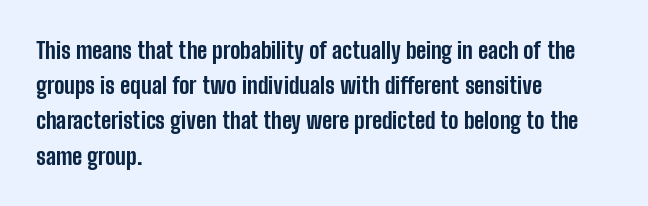
Q: Is the text bold? A: Yes.
Q: Is the text italic (slanted)? A: No, it is upright.
Q: Is the text underlined? A: No.
Q: How is the paragraph aligned? A: Left-aligned.
Q: Is the spacing between letters normal or unusually wide? A: Normal.
Q: Is the spacing between lines tight, normal or loose? A: Normal.
